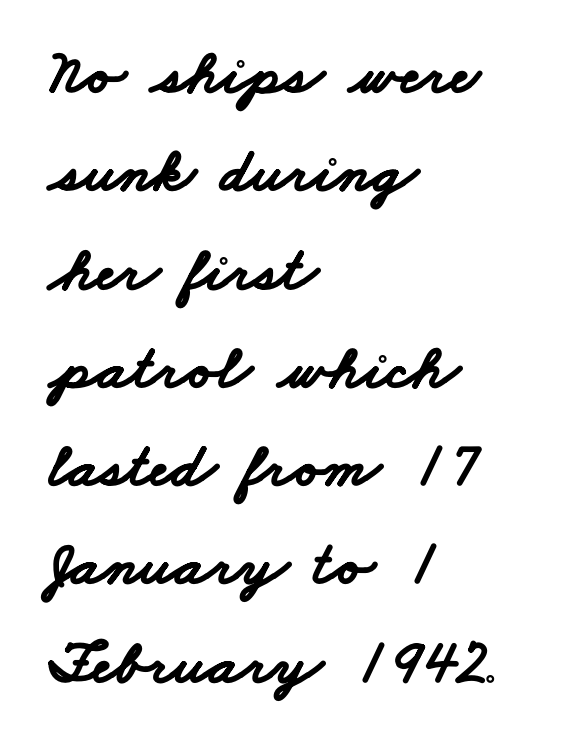
Check the space under the baseline: it is left empty. These lines are composed in type without serifs. A classic flush-left, rag-right setting is used for this passage. Character widths vary here, with narrow letters taking less room than wide ones. Rows of type keep a routine distance in the vertical direction. Its strokes are broad and dark, the hallmark of bold type.
